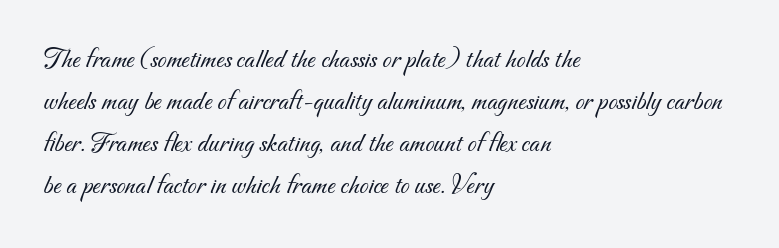
The space directly below the letters is spotless. Spacing verdict: proportional, widths tailored to each character. You could call the tracking neutral — neither tight nor loose. The font sits on the lighter half of the weight spectrum, regular included. The space between consecutive lines is moderate.
